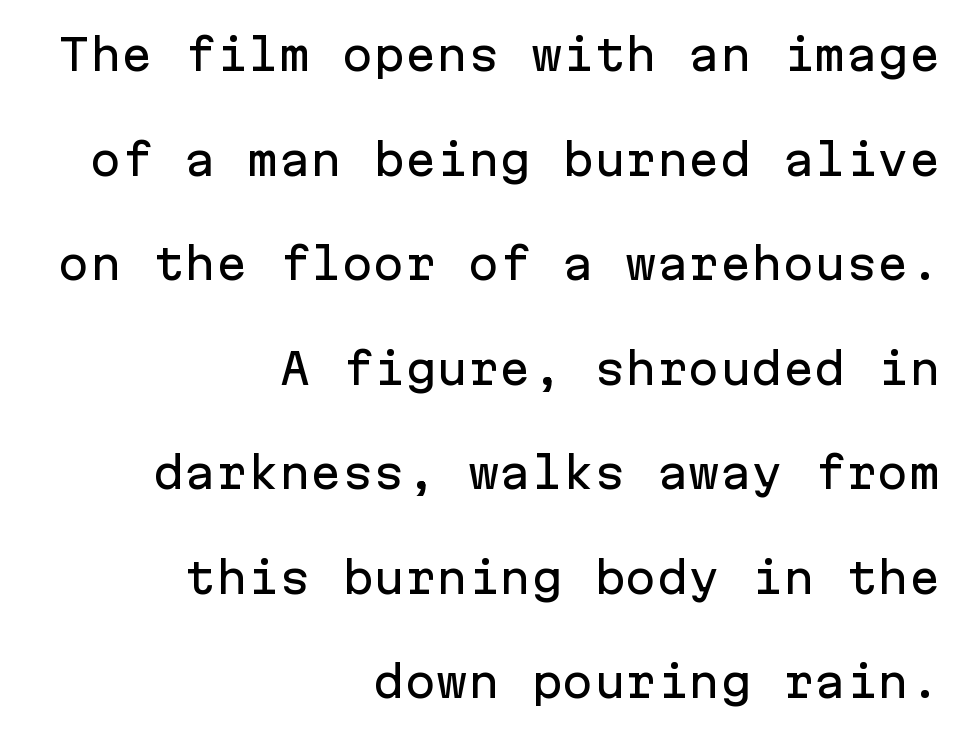
{"serif": "no", "italic": "no", "width": "normal", "stroke_contrast": "low", "x_height": "medium", "monospaced": "yes", "underline": "no", "align": "right", "line_spacing": "loose", "line_spacing_ratio": 2.49, "letter_spacing": "normal", "letter_spacing_em": 0.0, "glyph_px": 42}
